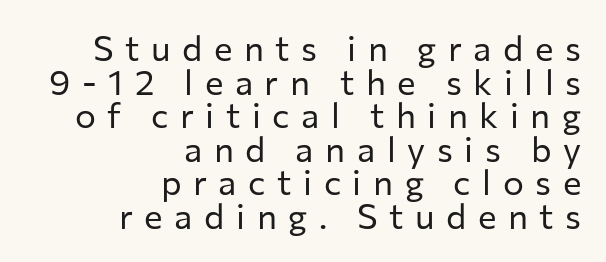
Q: Is the text bold? A: No.
Q: Is the text italic (slanted)? A: No, it is upright.
Q: Is the typeface a serif or a sans-serif typeface? A: Sans-serif.
Q: Is the text underlined? A: No.
Q: How is the paragraph aligned? A: Right-aligned.
Q: Is the spacing between letters normal or unusually wide? A: Unusually wide.
Q: Is the spacing between lines tight, normal or loose? A: Tight.
Q: Width (condensed, normal, or wide)? A: Normal.
Q: Stroke contrast? A: Low.
Q: x-height? A: Medium.
Q: Monospaced? A: No.
